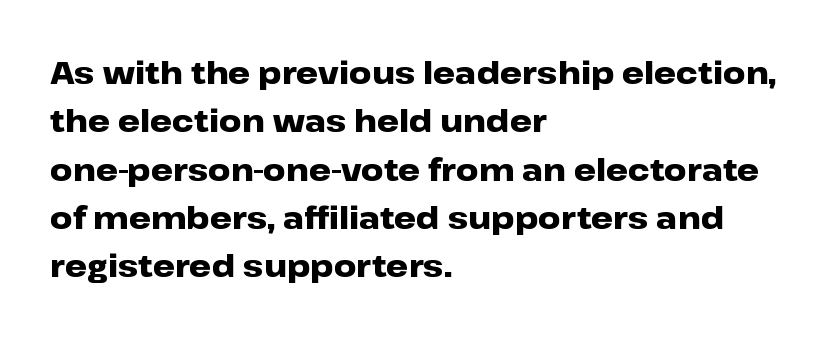
Q: Is the text bold? A: Yes.
Q: Is the text italic (slanted)? A: No, it is upright.
Q: Is the typeface a serif or a sans-serif typeface? A: Sans-serif.
Q: Is the text underlined? A: No.
Q: How is the paragraph aligned? A: Left-aligned.
Q: Is the spacing between letters normal or unusually wide? A: Normal.
Q: Is the spacing between lines tight, normal or loose? A: Normal.
Q: Width (condensed, normal, or wide)? A: Wide.
Q: Stroke contrast? A: Low.
Q: x-height? A: Medium.
Q: Monospaced? A: No.
